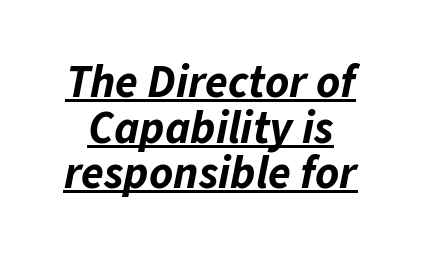
Q: Is the text bold? A: Yes.
Q: Is the text italic (slanted)? A: Yes, it leans right by about 11 degrees.
Q: Is the text underlined? A: Yes.
Q: Is the spacing between letters normal or unusually wide? A: Normal.
Q: Is the spacing between lines tight, normal or loose? A: Tight.
Q: Width (condensed, normal, or wide)? A: Normal.
Q: Stroke contrast? A: Low.
Q: x-height? A: Medium.
Q: Monospaced? A: No.
